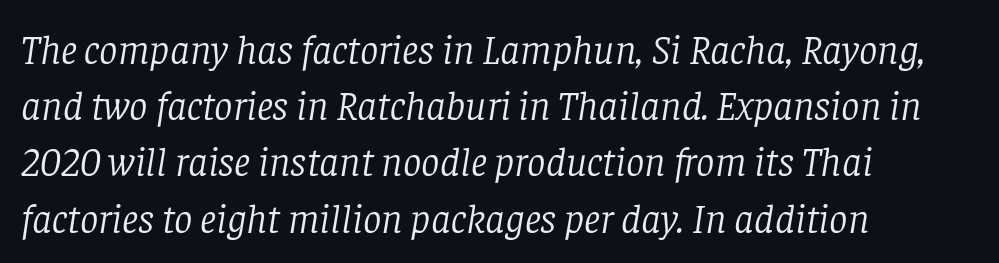
Does the leading feel generous? No, just average. Leftover space on each line is placed entirely after the last word. Nobody touched the tracking dial on this one. Is this a fixed-width face? No — the glyphs have proportional, varying widths.
